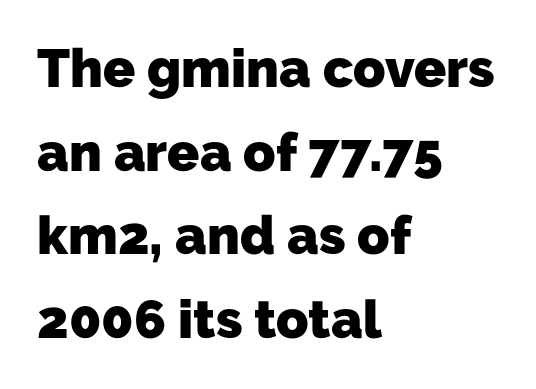
Q: Is the text bold? A: Yes.
Q: Is the typeface a serif or a sans-serif typeface? A: Sans-serif.
Q: Is the text underlined? A: No.
Q: How is the paragraph aligned? A: Left-aligned.
Q: Is the spacing between letters normal or unusually wide? A: Normal.
Q: Is the spacing between lines tight, normal or loose? A: Normal.
Q: Width (condensed, normal, or wide)? A: Normal.
Q: Stroke contrast? A: Low.
Q: x-height? A: Medium.
Q: Monospaced? A: No.
